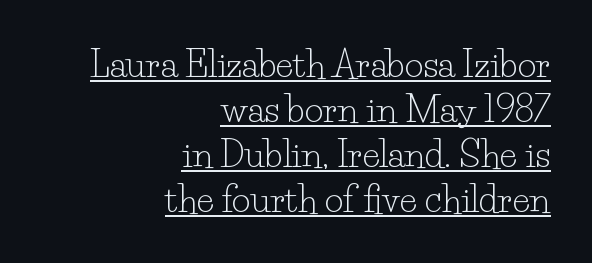
Q: Is the text bold? A: No.
Q: Is the text italic (slanted)? A: No, it is upright.
Q: Is the typeface a serif or a sans-serif typeface? A: Serif.
Q: Is the text underlined? A: Yes.
Q: How is the paragraph aligned? A: Right-aligned.
Q: Is the spacing between letters normal or unusually wide? A: Normal.
Q: Is the spacing between lines tight, normal or loose? A: Normal.
Q: Width (condensed, normal, or wide)? A: Normal.
Q: Stroke contrast? A: Low.
Q: x-height? A: Small.
Q: Monospaced? A: No.
